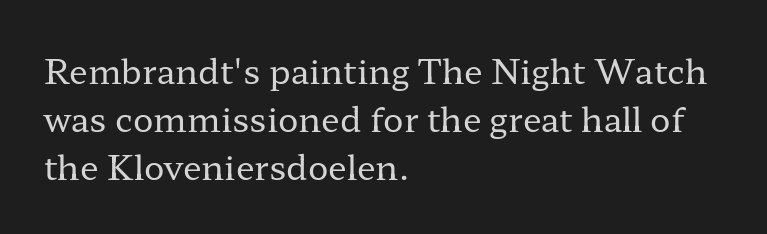
The image shows 34 px regular-weight, wide serif type, upright; set left-aligned, normal line spacing (1.41x), normal letter spacing, not underlined; low stroke contrast and a medium x-height.
